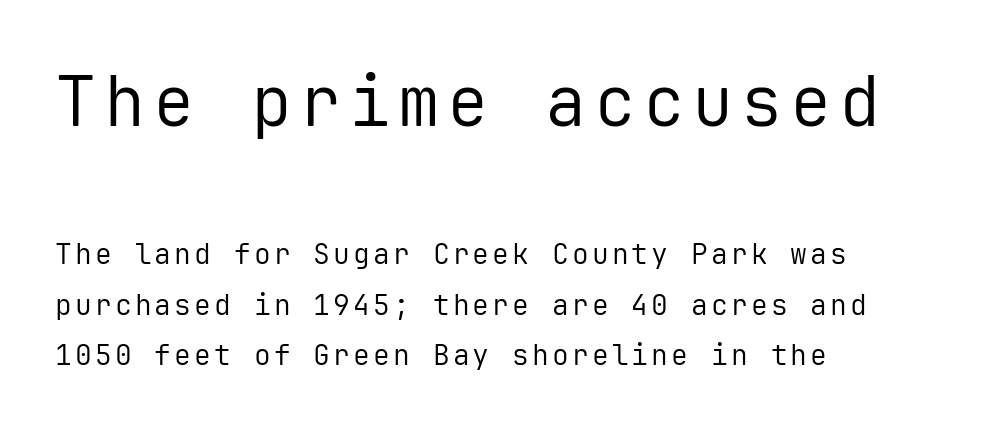
The image shows 69 px regular-weight sans-serif type, upright, monospaced; set left-aligned, line spacing 1.81x, not underlined; the first (top) block is 2.46x larger; low stroke contrast and a medium x-height.
